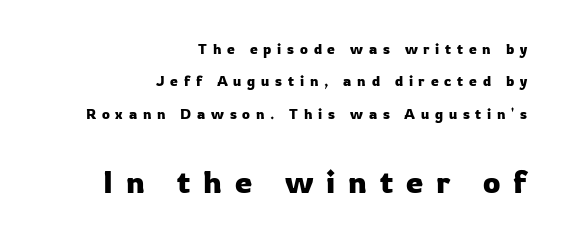
The face used here is a sans, in the tradition of grotesques and geometrics. A typesetter would call this proportional, since set widths differ per character. Check the space under the baseline: it is left empty. Look at the glyph heights: the lower group is clearly the bigger setting.
